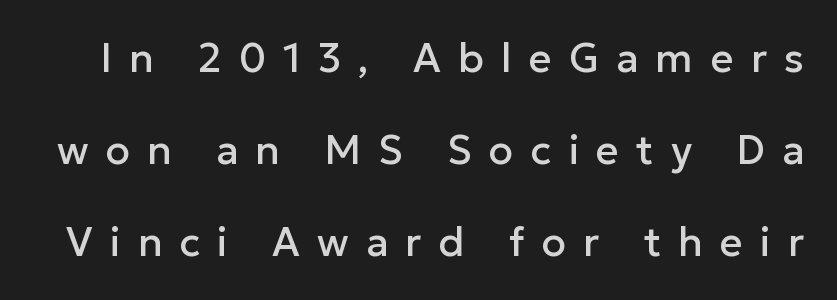
Q: Is the text italic (slanted)? A: No, it is upright.
Q: Is the typeface a serif or a sans-serif typeface? A: Sans-serif.
Q: Is the text underlined? A: No.
Q: Is the spacing between letters normal or unusually wide? A: Unusually wide.
Q: Is the spacing between lines tight, normal or loose? A: Loose.
Q: Width (condensed, normal, or wide)? A: Normal.
Q: Stroke contrast? A: Low.
Q: x-height? A: Medium.
Q: Monospaced? A: No.
